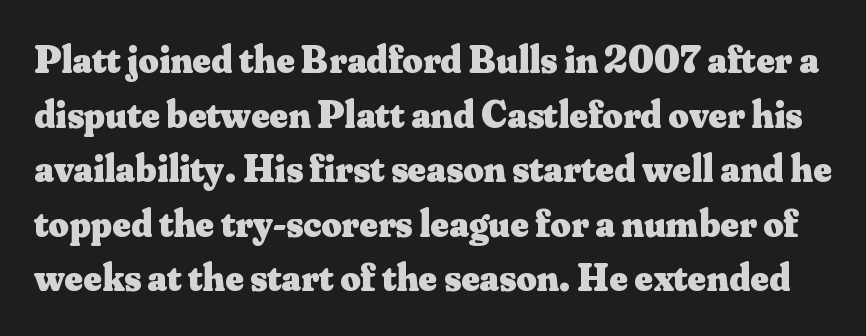
Q: Is the text bold? A: Yes.
Q: Is the text italic (slanted)? A: No, it is upright.
Q: Is the typeface a serif or a sans-serif typeface? A: Serif.
Q: Is the text underlined? A: No.
Q: Is the spacing between letters normal or unusually wide? A: Normal.
Q: Is the spacing between lines tight, normal or loose? A: Normal.
Q: Width (condensed, normal, or wide)? A: Normal.
Q: Stroke contrast? A: Medium.
Q: x-height? A: Small.
Q: Monospaced? A: No.
